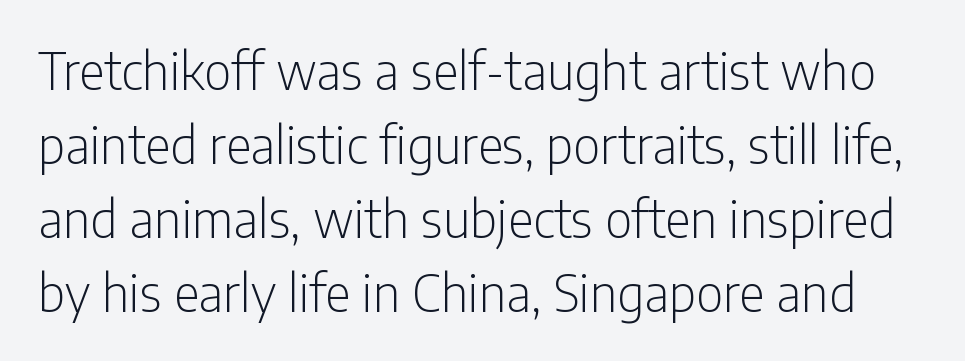
Q: Is the text bold? A: No.
Q: Is the text italic (slanted)? A: No, it is upright.
Q: Is the typeface a serif or a sans-serif typeface? A: Sans-serif.
Q: Is the text underlined? A: No.
Q: Is the spacing between letters normal or unusually wide? A: Normal.
Q: Is the spacing between lines tight, normal or loose? A: Normal.
Q: Width (condensed, normal, or wide)? A: Condensed.
Q: Stroke contrast? A: Low.
Q: x-height? A: Medium.
Q: Monospaced? A: No.
